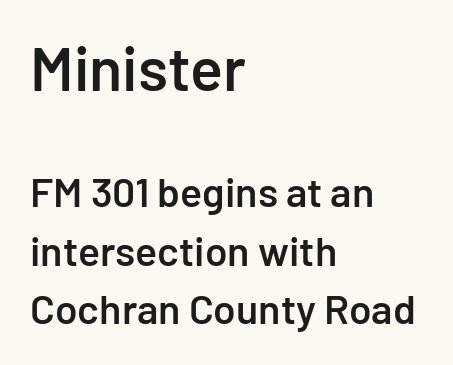
{"serif": "no", "italic": "no", "bold": "semi", "weight": "semibold", "width": "normal", "stroke_contrast": "low", "x_height": "medium", "monospaced": "no", "underline": "no", "align": "left", "line_spacing": "normal", "line_spacing_ratio": 1.43, "letter_spacing": "normal", "letter_spacing_em": 0.0, "larger_block": "first", "size_ratio": 1.49, "glyph_px": 61}
